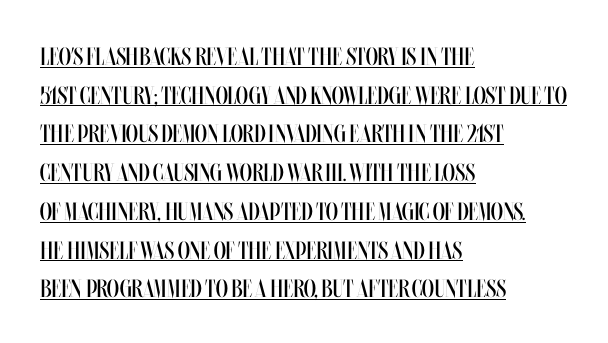
Every stem runs plumb, perpendicular to the baseline. The passage shown is not bold in any degree. Decoration check: the copy is underlined. Spacing between characters is what you'd get straight out of the box. Interline gaps are of average width in this sample.
